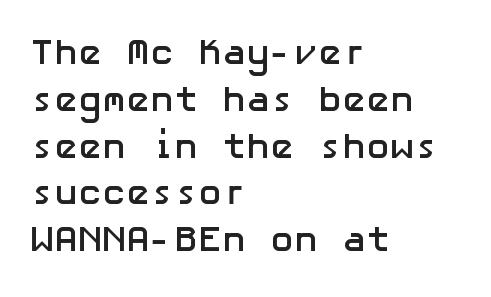
{"serif": "no", "italic": "no", "bold": "yes", "weight": "semibold", "width": "normal", "stroke_contrast": "low", "x_height": "medium", "underline": "no", "align": "left", "line_spacing": "normal", "line_spacing_ratio": 1.3, "letter_spacing": "normal", "letter_spacing_em": 0.0, "glyph_px": 36}
